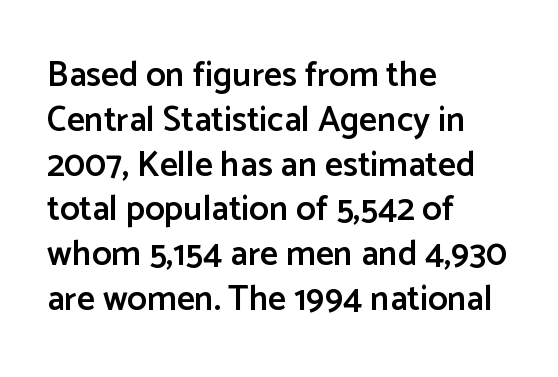
{"serif": "no", "italic": "no", "bold": "semi", "weight": "semibold", "width": "normal", "stroke_contrast": "low", "x_height": "medium", "monospaced": "no", "underline": "no", "align": "left", "line_spacing": "normal", "line_spacing_ratio": 1.28, "letter_spacing": "normal", "letter_spacing_em": 0.0, "glyph_px": 35}
